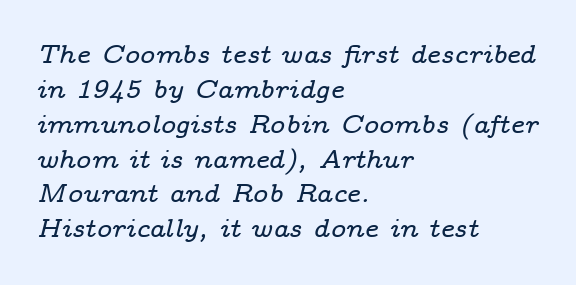
Q: Is the text italic (slanted)? A: Yes, it leans right by about 14 degrees.
Q: Is the text underlined? A: No.
Q: How is the paragraph aligned? A: Left-aligned.
Q: Is the spacing between letters normal or unusually wide? A: Normal.
Q: Is the spacing between lines tight, normal or loose? A: Normal.
